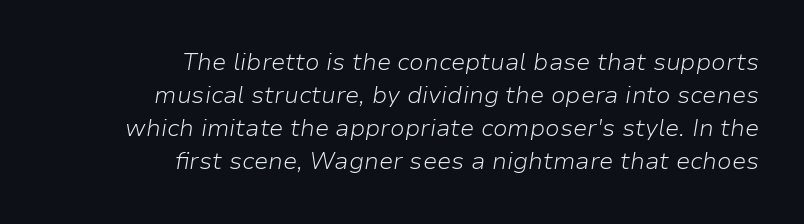
{"italic": "yes", "lean": "right", "slant_degrees": 9, "bold": "no", "underline": "no", "align": "right", "line_spacing": "normal", "line_spacing_ratio": 1.38, "letter_spacing": "normal", "letter_spacing_em": 0.0, "glyph_px": 24}
